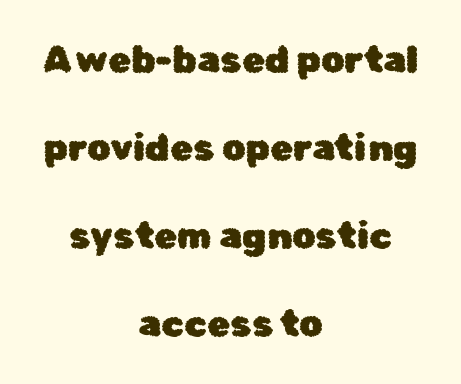
Q: Is the text italic (slanted)? A: No, it is upright.
Q: Is the typeface a serif or a sans-serif typeface? A: Sans-serif.
Q: Is the text underlined? A: No.
Q: How is the paragraph aligned? A: Centered.
Q: Is the spacing between letters normal or unusually wide? A: Normal.
Q: Is the spacing between lines tight, normal or loose? A: Loose.
Q: Width (condensed, normal, or wide)? A: Normal.
Q: Stroke contrast? A: Low.
Q: x-height? A: Medium.
Q: Monospaced? A: No.
